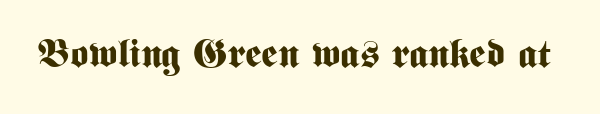
{"serif": "no", "italic": "no", "bold": "yes", "weight": "bold", "width": "condensed", "stroke_contrast": "medium", "x_height": "medium", "monospaced": "no", "underline": "no", "letter_spacing": "normal", "letter_spacing_em": 0.0, "glyph_px": 39}
